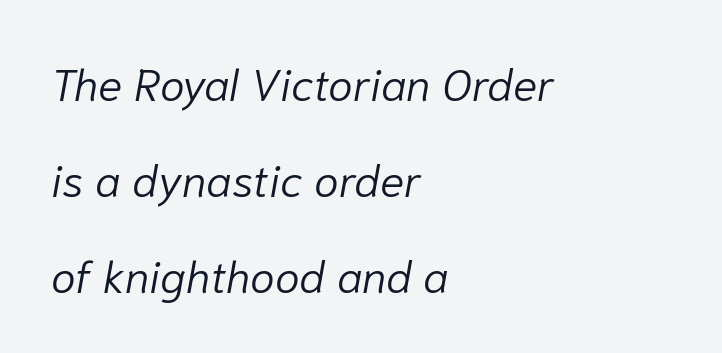
{"italic": "yes", "lean": "right", "slant_degrees": 10, "bold": "no", "weight": "light", "width": "normal", "stroke_contrast": "low", "x_height": "medium", "monospaced": "no", "underline": "no", "align": "left", "line_spacing": "loose", "line_spacing_ratio": 2.13, "letter_spacing": "normal", "letter_spacing_em": 0.0, "glyph_px": 45}
